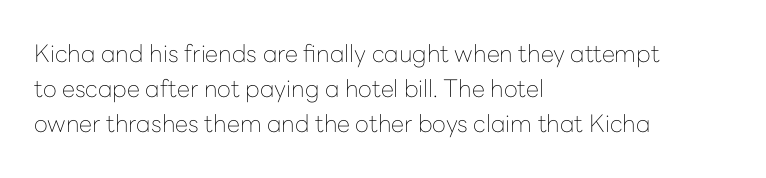
{"italic": "no", "bold": "no", "underline": "no", "align": "left", "line_spacing": "normal", "line_spacing_ratio": 1.46, "letter_spacing": "normal", "letter_spacing_em": 0.0, "glyph_px": 24}
